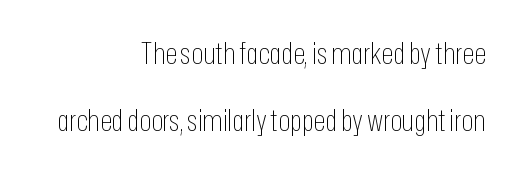
{"serif": "no", "italic": "no", "bold": "no", "weight": "thin", "width": "condensed", "stroke_contrast": "low", "x_height": "medium", "monospaced": "no", "underline": "no", "align": "right", "line_spacing": "loose", "line_spacing_ratio": 2.15, "letter_spacing": "normal", "letter_spacing_em": 0.0, "glyph_px": 31}
